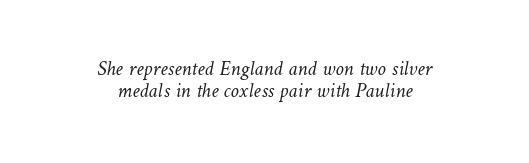
{"bold": "no", "underline": "no", "align": "center", "line_spacing": "tight", "line_spacing_ratio": 1.05, "letter_spacing": "normal", "letter_spacing_em": 0.0, "glyph_px": 21}
